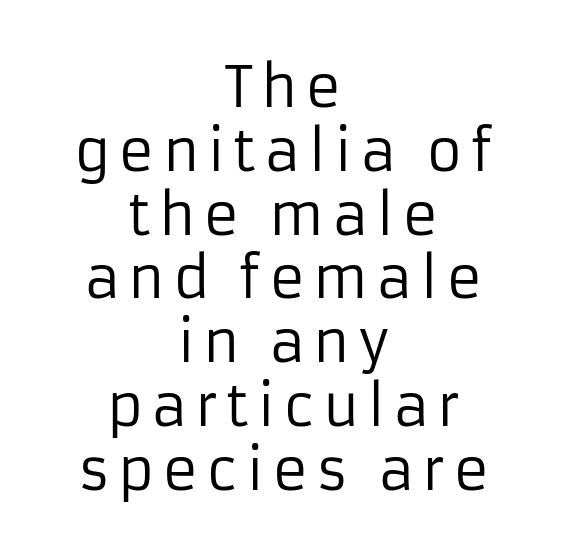
Visually the block forms a symmetrical silhouette, jagged on both flanks. A typesetter would call this proportional, since set widths differ per character. The foot of each line stays bare and open. The weight tops out at a normal text grade. I'd call this a sans setting — the letters go barefoot.
